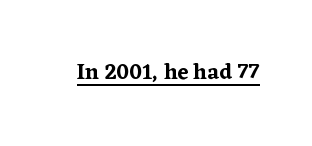
Compared with typical body copy, the letter spacing here is the same. Honestly, the underline is the first thing you notice here. No italicization has been applied; the sample stays upright.
